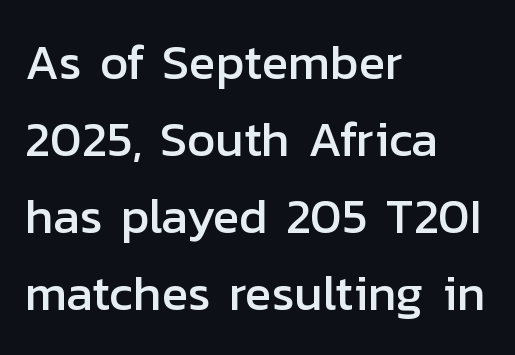
{"serif": "no", "italic": "no", "width": "normal", "stroke_contrast": "low", "x_height": "medium", "monospaced": "no", "underline": "no", "align": "left", "line_spacing": "normal", "line_spacing_ratio": 1.57, "letter_spacing": "normal", "letter_spacing_em": 0.0, "glyph_px": 49}
